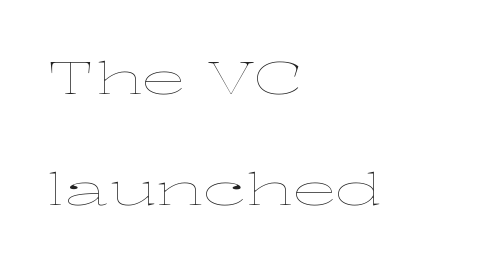
{"italic": "no", "bold": "no", "weight": "thin", "width": "wide", "stroke_contrast": "low", "x_height": "medium", "monospaced": "no", "underline": "no", "align": "left", "line_spacing": "loose", "line_spacing_ratio": 2.47, "letter_spacing": "normal", "letter_spacing_em": 0.0, "glyph_px": 45}
